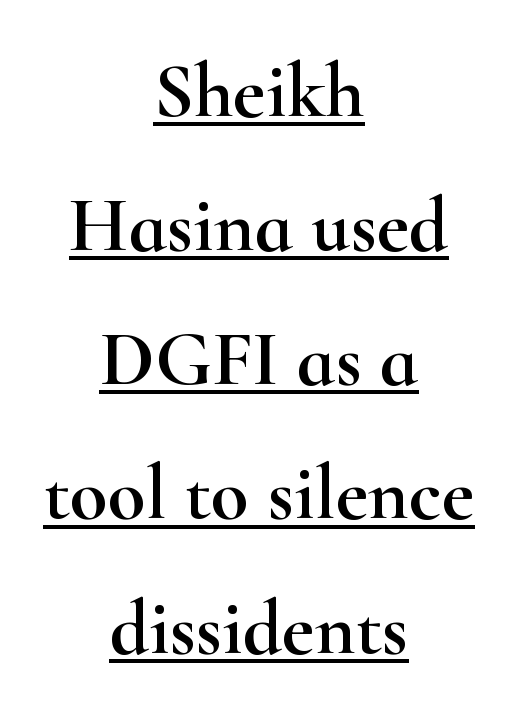
The image shows 78 px wide serif type, upright; set centered, line spacing 1.72x, normal letter spacing, underlined; high stroke contrast and a small x-height.
